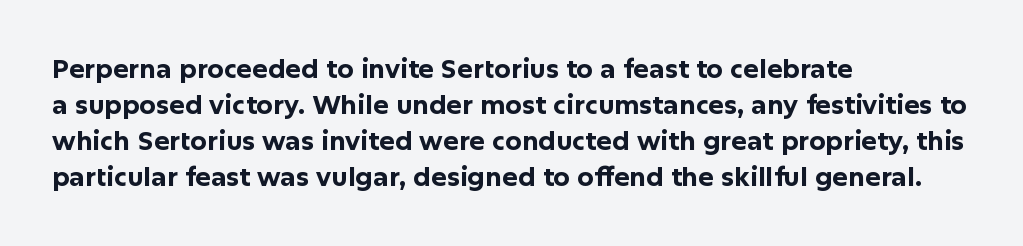
Q: Is the text bold? A: Yes.
Q: Is the text italic (slanted)? A: No, it is upright.
Q: Is the text underlined? A: No.
Q: How is the paragraph aligned? A: Left-aligned.
Q: Is the spacing between letters normal or unusually wide? A: Normal.
Q: Is the spacing between lines tight, normal or loose? A: Normal.
